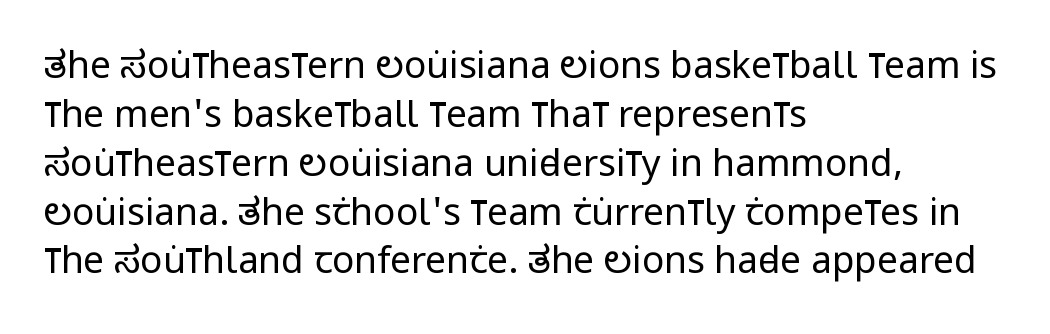
Q: Is the text bold? A: No.
Q: Is the text italic (slanted)? A: No, it is upright.
Q: Is the typeface a serif or a sans-serif typeface? A: Sans-serif.
Q: Is the text underlined? A: No.
Q: How is the paragraph aligned? A: Left-aligned.
Q: Is the spacing between letters normal or unusually wide? A: Normal.
Q: Is the spacing between lines tight, normal or loose? A: Normal.
Q: Width (condensed, normal, or wide)? A: Condensed.
Q: Stroke contrast? A: Low.
Q: x-height? A: Large.
Q: Monospaced? A: No.
